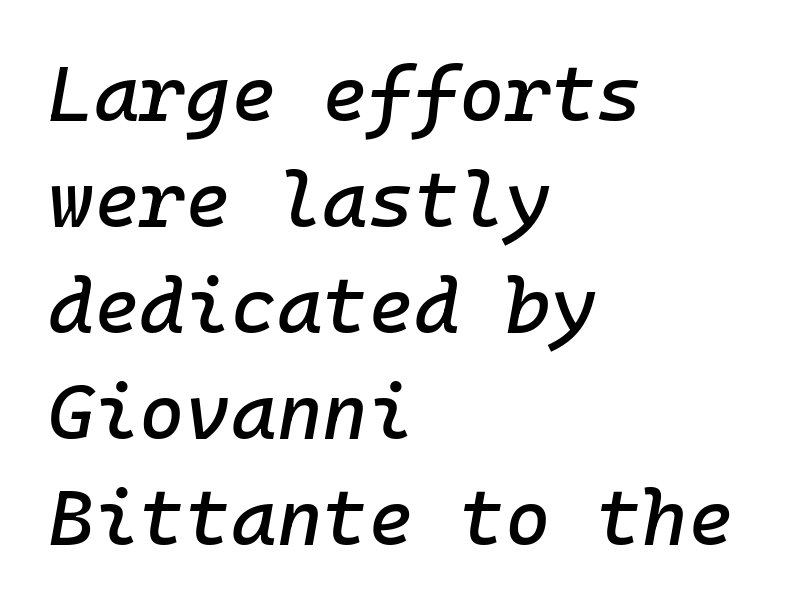
{"italic": "yes", "lean": "right", "slant_degrees": 10, "width": "normal", "stroke_contrast": "low", "x_height": "medium", "underline": "no", "align": "left", "line_spacing": "normal", "line_spacing_ratio": 1.36, "letter_spacing": "normal", "letter_spacing_em": 0.0, "glyph_px": 78}
